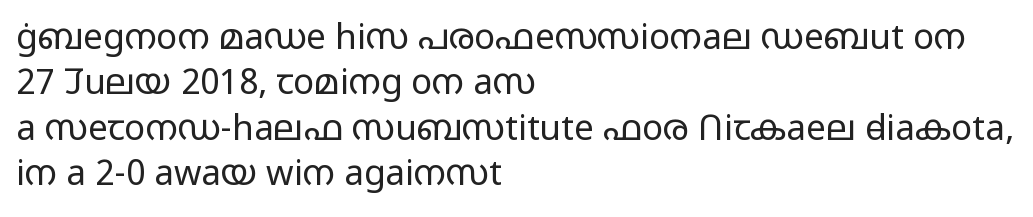
{"serif": "no", "italic": "no", "bold": "no", "weight": "light", "width": "wide", "stroke_contrast": "low", "x_height": "medium", "monospaced": "no", "underline": "no", "align": "left", "line_spacing": "normal", "line_spacing_ratio": 1.3, "letter_spacing": "normal", "letter_spacing_em": 0.0, "glyph_px": 35}
